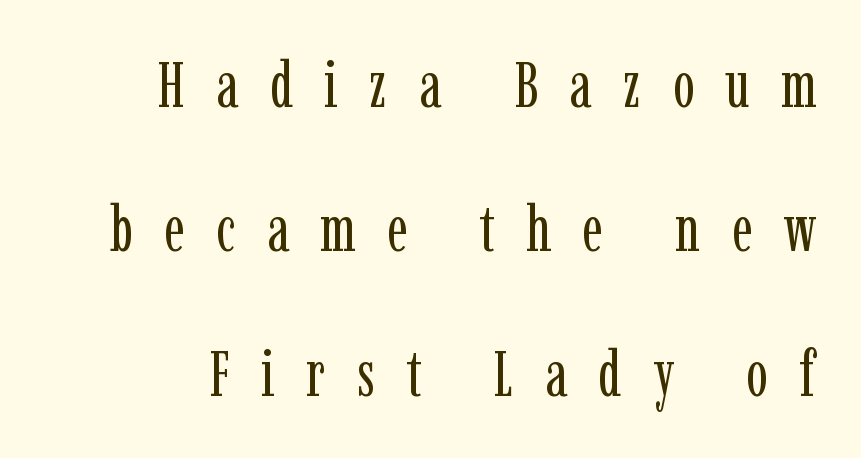
{"serif": "yes", "italic": "no", "bold": "no", "weight": "regular", "width": "condensed", "stroke_contrast": "low", "x_height": "medium", "monospaced": "no", "underline": "no", "line_spacing": "loose", "line_spacing_ratio": 2.22, "letter_spacing": "wide", "letter_spacing_em": 0.48, "glyph_px": 65}
